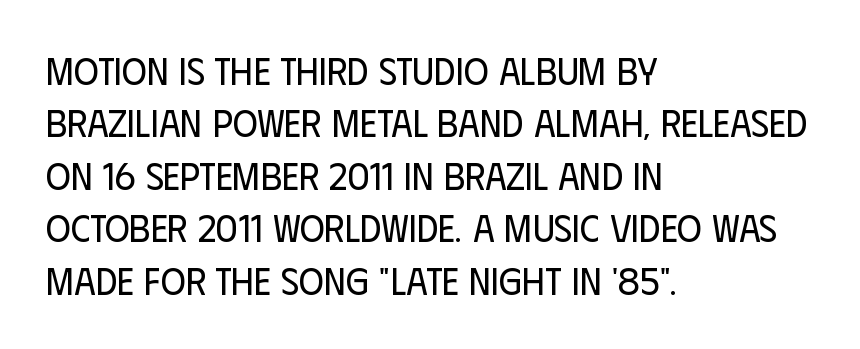
The image shows 38 px regular-weight, condensed sans-serif type, upright; set left-aligned, normal line spacing (1.38x), normal letter spacing, not underlined; low stroke contrast and a large x-height.
